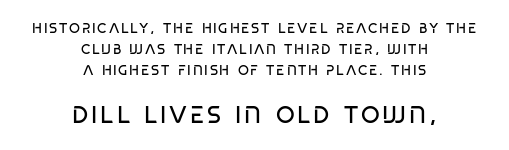
The image shows 24 px text type, upright; set centered, normal line spacing (1.5x), not underlined; the second (bottom) block is 1.71x larger.
